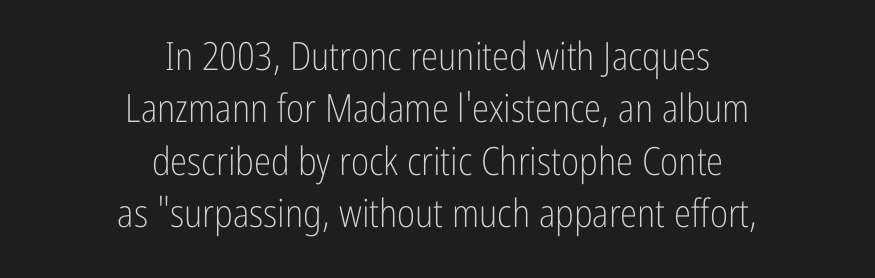
Here the designer chose a conventional face with non-uniform glyph widths. One glance says typical: line gaps are just what's usual. Just letters on the line, the space beneath them empty. The font's upright variant was chosen for this text. The letters sit at their default tracking, neither squeezed nor spread. The rendering positions every line midway between the sides.
